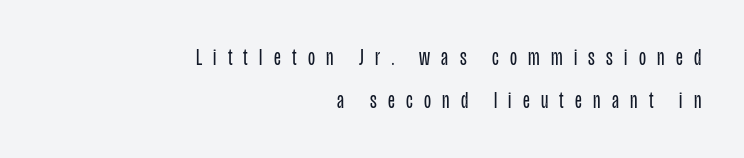
{"italic": "no", "bold": "no", "underline": "no", "align": "right", "line_spacing_ratio": 1.86, "letter_spacing": "wide", "letter_spacing_em": 0.49, "glyph_px": 23}
